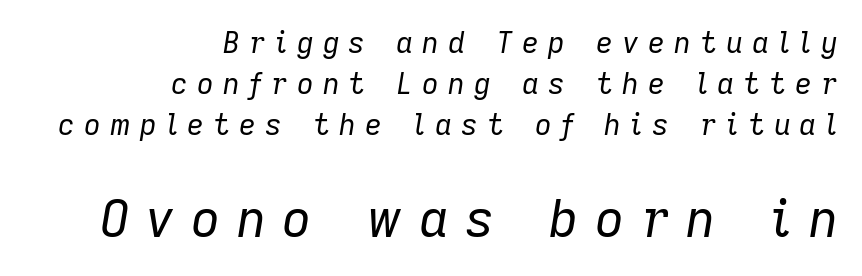
Q: Is the text bold? A: No.
Q: Is the text italic (slanted)? A: Yes, it leans right by about 9 degrees.
Q: Is the text underlined? A: No.
Q: How is the paragraph aligned? A: Right-aligned.
Q: Is the spacing between letters normal or unusually wide? A: Unusually wide.
Q: Is the spacing between lines tight, normal or loose? A: Normal.
Q: Which block of text is set in a larger size, the first (top) or the second (bottom)? A: The second (bottom) one.
Q: Width (condensed, normal, or wide)? A: Normal.
Q: Stroke contrast? A: Low.
Q: x-height? A: Medium.
Q: Monospaced? A: No.
